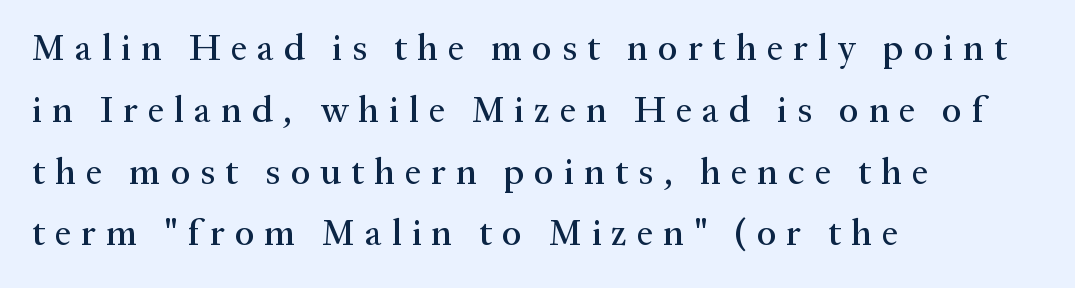
The image shows 37 px serif type, upright; set left-aligned, normal line spacing (1.67x), unusually wide letter spacing (+0.27 em), not underlined; medium stroke contrast and a medium x-height.
